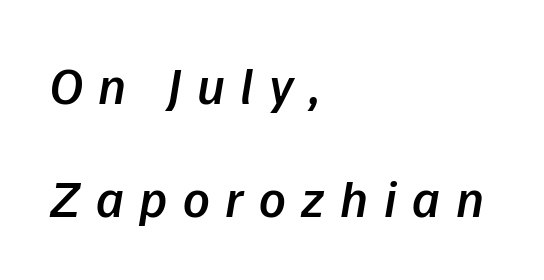
Quick note: underline off. If you drew a ruler down the left edge, every line would touch it. This sample has the flowing, uneven cadence of proportional lettering. How would I describe the line gaps? Wide and relaxed. Serif or sans? Sans — the stroke terminals are bare. Caption: semibold face, moderately heavy strokes.
